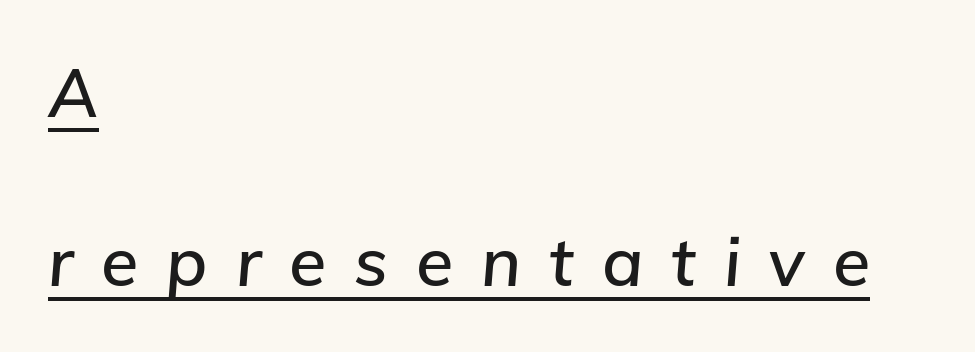
{"italic": "yes", "lean": "right", "slant_degrees": 5, "width": "normal", "stroke_contrast": "low", "x_height": "medium", "monospaced": "no", "underline": "yes", "align": "left", "line_spacing": "loose", "line_spacing_ratio": 2.49, "letter_spacing": "wide", "letter_spacing_em": 0.41, "glyph_px": 68}
